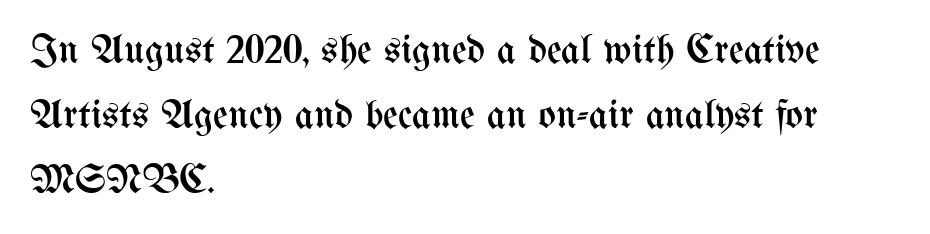
Letters have the restrained weight of plain body copy at most. Glance below the letters and you will spot only blank space. This sample uses an upright cut, with every glyph sitting square on the baseline. What stands out about the letter spacing? Nothing — it is the standard amount.
